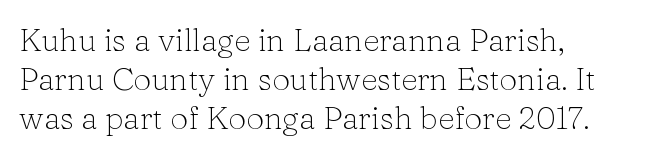
The image shows 32 px light serif type, upright; set left-aligned, line spacing 1.22x, normal letter spacing, not underlined; low stroke contrast and a medium x-height.
